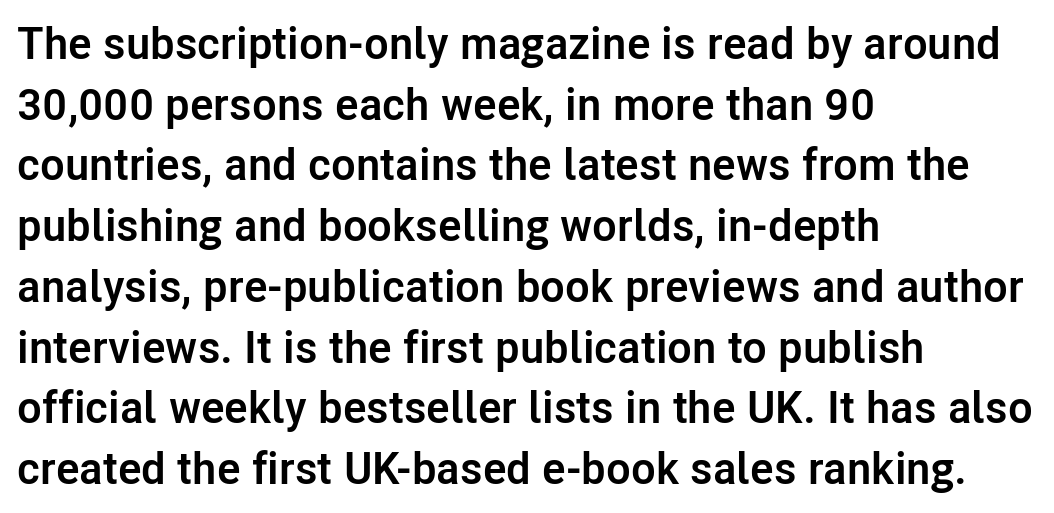
The image shows 45 px semibold sans-serif type, upright; set left-aligned, normal line spacing (1.35x), normal letter spacing, not underlined; low stroke contrast and a medium x-height.
